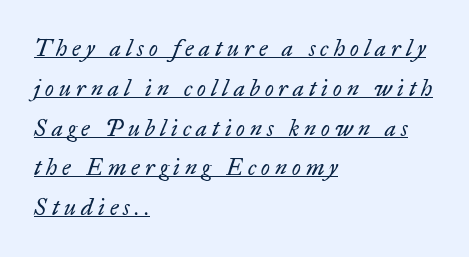
The image shows 23 px text type, italic (leaning right); set left-aligned, line spacing 1.73x, unusually wide letter spacing (+0.22 em), underlined.
